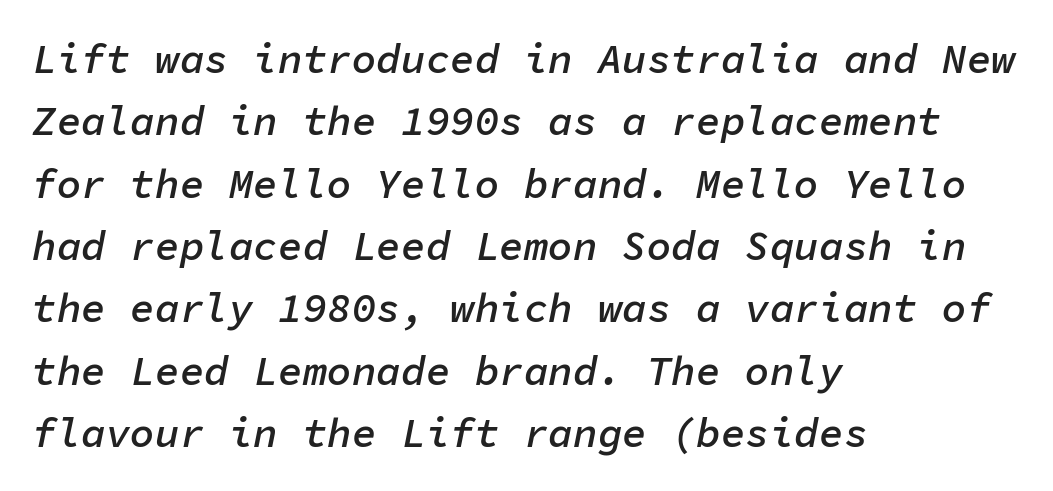
{"italic": "yes", "lean": "right", "slant_degrees": 11, "bold": "semi", "weight": "semibold", "width": "normal", "stroke_contrast": "low", "x_height": "medium", "monospaced": "yes", "underline": "no", "align": "left", "line_spacing": "normal", "line_spacing_ratio": 1.52, "letter_spacing": "normal", "letter_spacing_em": 0.0, "glyph_px": 41}
